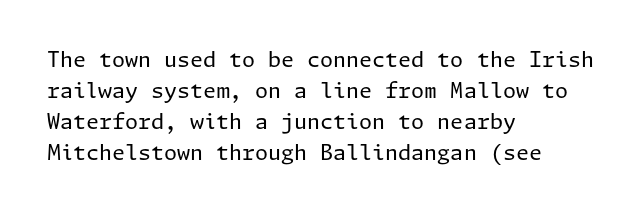
{"italic": "no", "bold": "no", "underline": "no", "align": "left", "line_spacing": "normal", "line_spacing_ratio": 1.48, "letter_spacing": "normal", "letter_spacing_em": 0.0, "glyph_px": 21}
